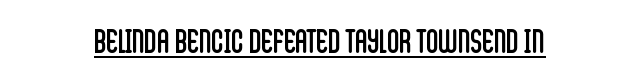
Q: Is the text bold? A: No.
Q: Is the text italic (slanted)? A: No, it is upright.
Q: Is the typeface a serif or a sans-serif typeface? A: Sans-serif.
Q: Is the text underlined? A: Yes.
Q: Is the spacing between letters normal or unusually wide? A: Normal.
Q: Width (condensed, normal, or wide)? A: Condensed.
Q: Stroke contrast? A: Low.
Q: x-height? A: Large.
Q: Monospaced? A: No.
